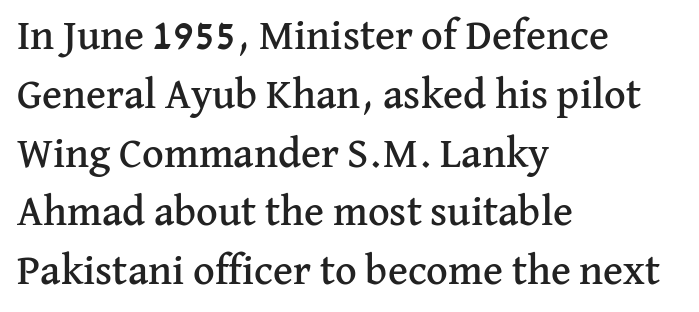
Q: Is the text italic (slanted)? A: No, it is upright.
Q: Is the typeface a serif or a sans-serif typeface? A: Serif.
Q: Is the text underlined? A: No.
Q: How is the paragraph aligned? A: Left-aligned.
Q: Is the spacing between letters normal or unusually wide? A: Normal.
Q: Is the spacing between lines tight, normal or loose? A: Normal.
Q: Width (condensed, normal, or wide)? A: Normal.
Q: Stroke contrast? A: Medium.
Q: x-height? A: Medium.
Q: Monospaced? A: No.
